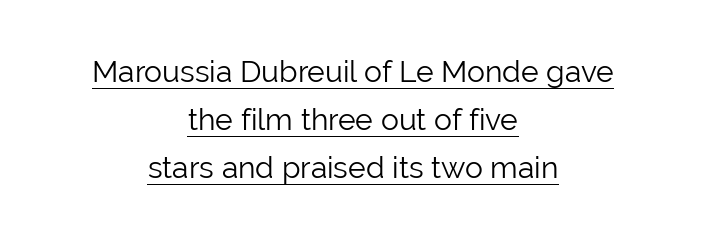
{"serif": "no", "italic": "no", "bold": "no", "weight": "light", "width": "normal", "stroke_contrast": "low", "x_height": "medium", "monospaced": "no", "underline": "yes", "align": "center", "line_spacing": "normal", "line_spacing_ratio": 1.6, "letter_spacing": "normal", "letter_spacing_em": 0.0, "glyph_px": 30}
